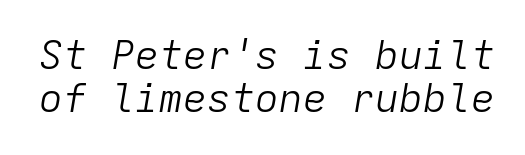
{"italic": "yes", "lean": "right", "slant_degrees": 9, "bold": "no", "weight": "light", "width": "normal", "stroke_contrast": "low", "x_height": "medium", "monospaced": "yes", "underline": "no", "line_spacing": "tight", "line_spacing_ratio": 1.08, "letter_spacing": "normal", "letter_spacing_em": 0.0, "glyph_px": 40}
